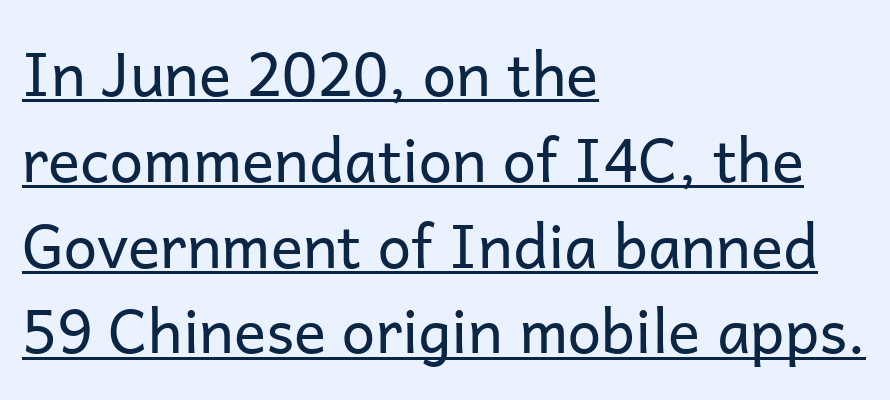
{"serif": "no", "italic": "no", "bold": "no", "weight": "regular", "width": "normal", "stroke_contrast": "low", "x_height": "medium", "monospaced": "no", "underline": "yes", "align": "left", "line_spacing": "normal", "line_spacing_ratio": 1.43, "letter_spacing": "normal", "letter_spacing_em": 0.0, "glyph_px": 60}
